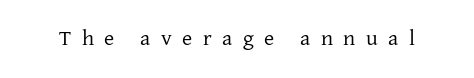
{"italic": "no", "bold": "no", "underline": "no", "letter_spacing": "wide", "letter_spacing_em": 0.48, "glyph_px": 22}
